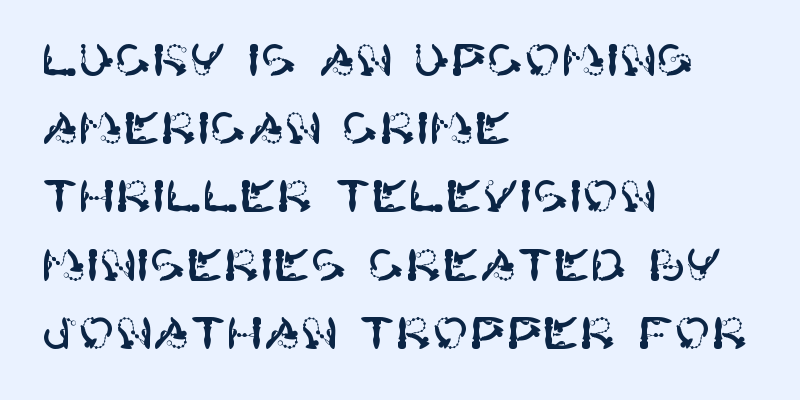
Q: Is the text italic (slanted)? A: No, it is upright.
Q: Is the typeface a serif or a sans-serif typeface? A: Sans-serif.
Q: Is the text underlined? A: No.
Q: How is the paragraph aligned? A: Left-aligned.
Q: Is the spacing between letters normal or unusually wide? A: Normal.
Q: Is the spacing between lines tight, normal or loose? A: Normal.
Q: Width (condensed, normal, or wide)? A: Normal.
Q: Stroke contrast? A: High.
Q: x-height? A: Large.
